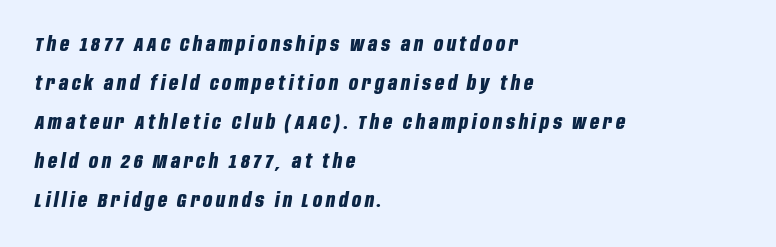
The image shows 20 px bold type, italic (leaning right); set left-aligned, loose line spacing (1.95x), not underlined.
